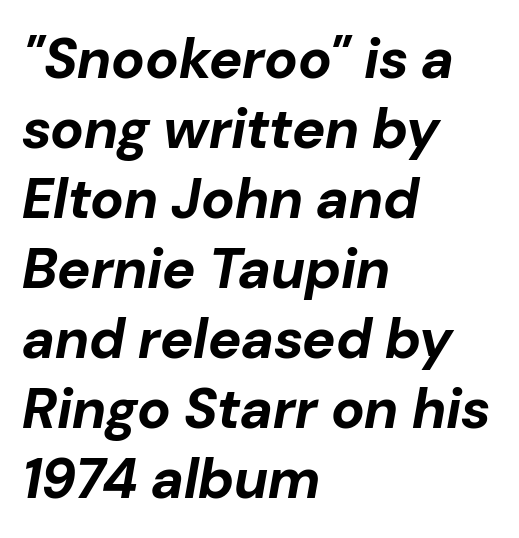
Slanted lettering throughout. Letters rest on an invisible, unmarked baseline. These words are printed bold, with thick strokes throughout. Notice how descenders clear the ascenders below comfortably — that's standard leading.
